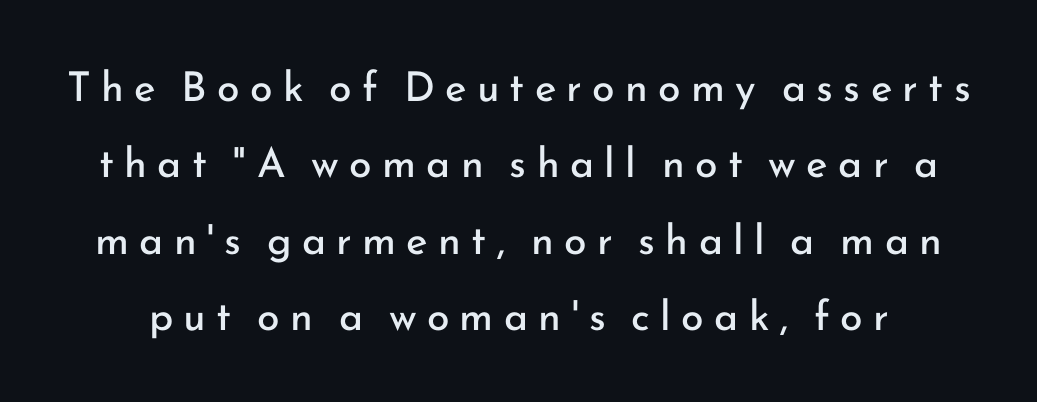
The image shows 41 px regular-weight sans-serif type, upright; set line spacing 1.86x, unusually wide letter spacing (+0.25 em), not underlined; low stroke contrast and a small x-height.
